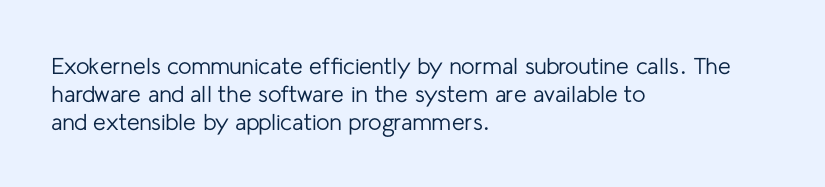
Q: Is the text bold? A: No.
Q: Is the text italic (slanted)? A: No, it is upright.
Q: Is the text underlined? A: No.
Q: How is the paragraph aligned? A: Left-aligned.
Q: Is the spacing between letters normal or unusually wide? A: Normal.
